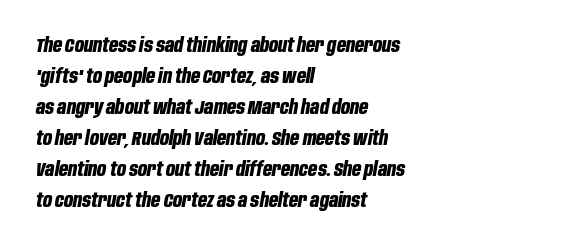
Q: Is the text bold? A: Yes.
Q: Is the text italic (slanted)? A: Yes, it leans right by about 10 degrees.
Q: Is the text underlined? A: No.
Q: How is the paragraph aligned? A: Left-aligned.
Q: Is the spacing between letters normal or unusually wide? A: Normal.
Q: Is the spacing between lines tight, normal or loose? A: Normal.
